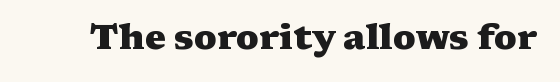
This sample has the flowing, uneven cadence of proportional lettering. Underline: absent. Typesetter's note: full bold, strokes at maximum text heaviness. The text was rendered using a seriffed face with decorative stroke endings. In terms of posture, this sample is upright. Characters follow at the spacing the type designer built in.
